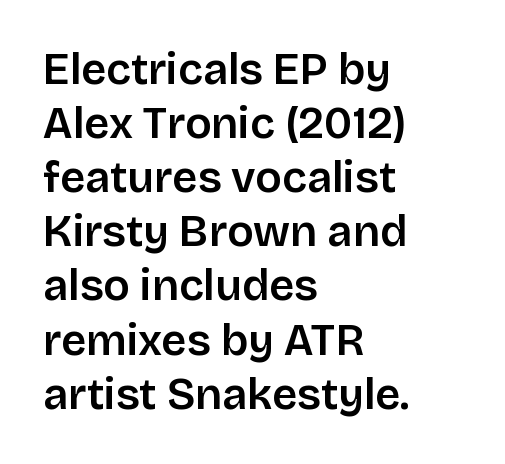
Q: Is the text italic (slanted)? A: No, it is upright.
Q: Is the typeface a serif or a sans-serif typeface? A: Sans-serif.
Q: Is the text underlined? A: No.
Q: How is the paragraph aligned? A: Left-aligned.
Q: Is the spacing between letters normal or unusually wide? A: Normal.
Q: Width (condensed, normal, or wide)? A: Normal.
Q: Stroke contrast? A: Low.
Q: x-height? A: Large.
Q: Monospaced? A: No.
